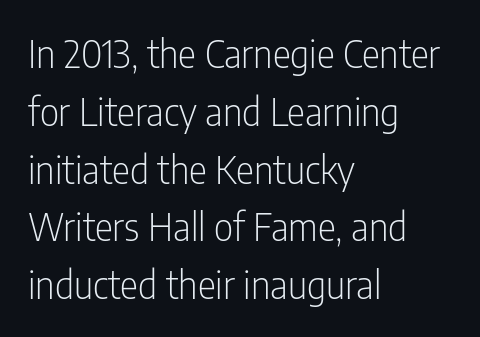
{"serif": "no", "italic": "no", "bold": "no", "weight": "light", "width": "condensed", "stroke_contrast": "low", "x_height": "medium", "monospaced": "no", "underline": "no", "align": "left", "line_spacing": "normal", "line_spacing_ratio": 1.52, "letter_spacing": "normal", "letter_spacing_em": 0.0, "glyph_px": 38}
